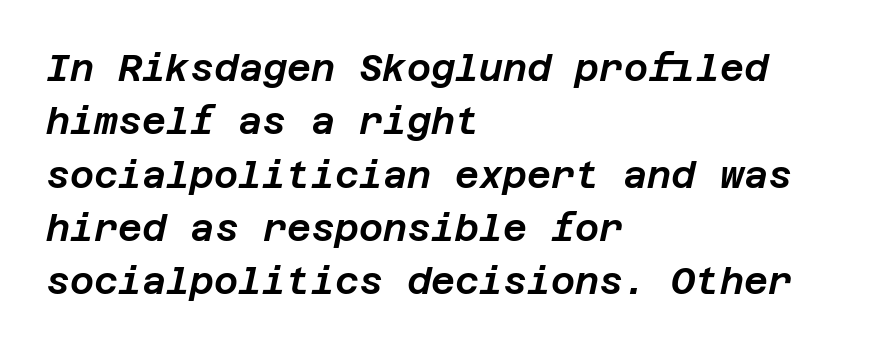
The image shows 37 px text type, italic (leaning right); set left-aligned, normal line spacing (1.44x), normal letter spacing, not underlined; low stroke contrast and a large x-height.
